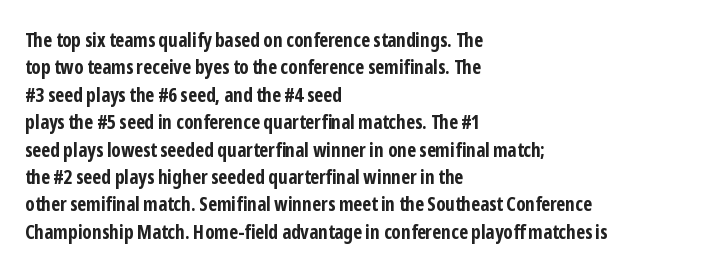
Q: Is the text bold? A: Yes.
Q: Is the text italic (slanted)? A: No, it is upright.
Q: Is the text underlined? A: No.
Q: How is the paragraph aligned? A: Left-aligned.
Q: Is the spacing between letters normal or unusually wide? A: Normal.
Q: Is the spacing between lines tight, normal or loose? A: Normal.
